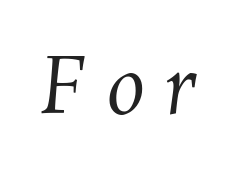
Stroke mass is kept to a normal reading level or below. The gap between lines stays unmarked. How are the letters spaced? Widely, with obvious added tracking. Looks like regular typesetting: each glyph gets only the width it needs.
